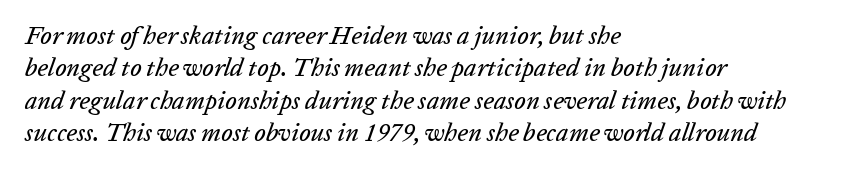
Q: Is the text italic (slanted)? A: Yes, it leans right by about 20 degrees.
Q: Is the text underlined? A: No.
Q: How is the paragraph aligned? A: Left-aligned.
Q: Is the spacing between letters normal or unusually wide? A: Normal.
Q: Is the spacing between lines tight, normal or loose? A: Normal.
